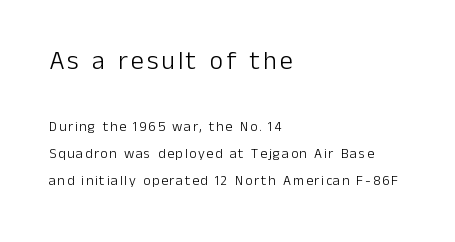
{"italic": "no", "bold": "no", "underline": "no", "align": "left", "line_spacing": "loose", "line_spacing_ratio": 1.93, "larger_block": "first", "size_ratio": 1.86, "glyph_px": 26}
